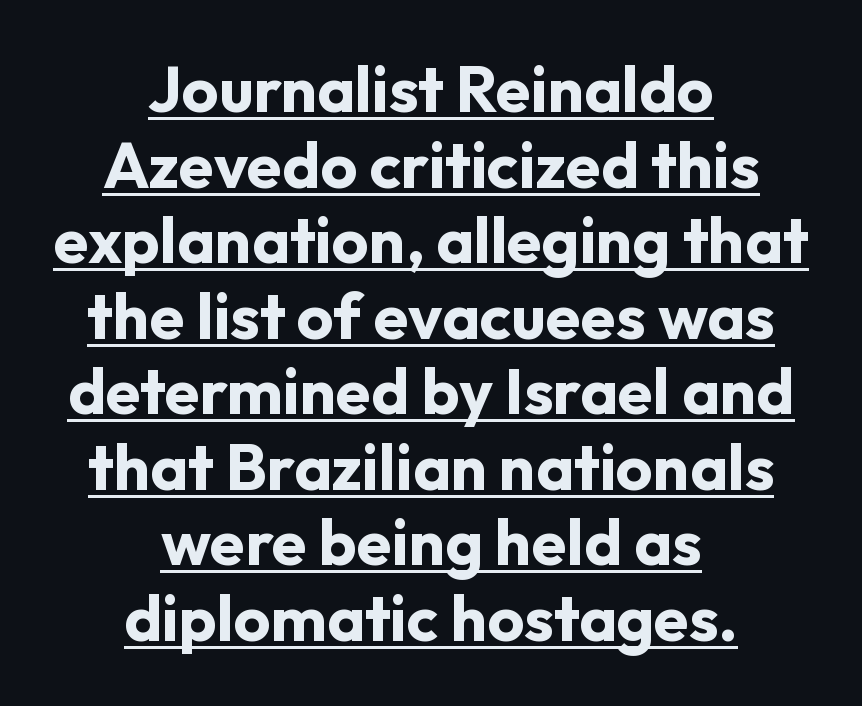
The image shows 64 px bold sans-serif type, upright; set centered, line spacing 1.18x, normal letter spacing, underlined; low stroke contrast and a medium x-height.
